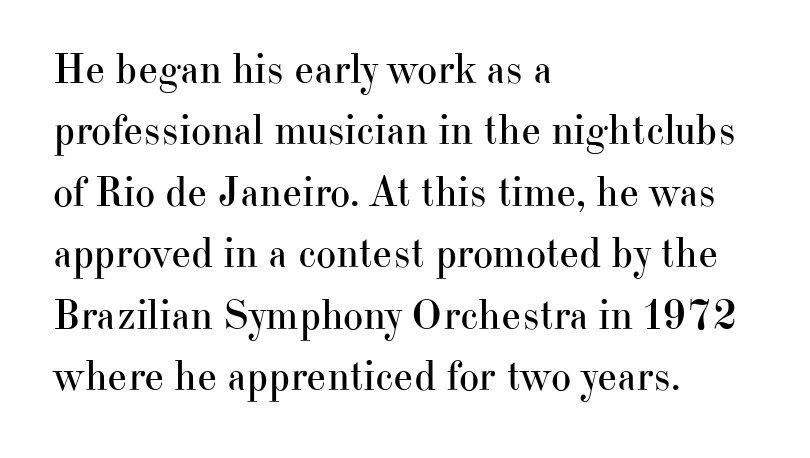
Q: Is the text bold? A: No.
Q: Is the text italic (slanted)? A: No, it is upright.
Q: Is the typeface a serif or a sans-serif typeface? A: Serif.
Q: Is the text underlined? A: No.
Q: How is the paragraph aligned? A: Left-aligned.
Q: Is the spacing between letters normal or unusually wide? A: Normal.
Q: Is the spacing between lines tight, normal or loose? A: Normal.
Q: Width (condensed, normal, or wide)? A: Normal.
Q: Stroke contrast? A: High.
Q: x-height? A: Small.
Q: Monospaced? A: No.
